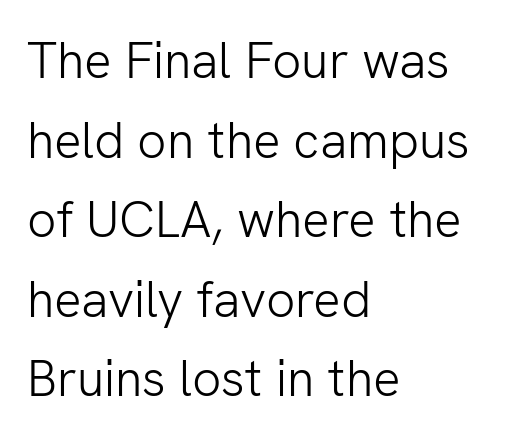
{"serif": "no", "italic": "no", "bold": "no", "weight": "light", "width": "normal", "stroke_contrast": "low", "x_height": "medium", "monospaced": "no", "underline": "no", "align": "left", "line_spacing": "normal", "line_spacing_ratio": 1.56, "letter_spacing": "normal", "letter_spacing_em": 0.0, "glyph_px": 51}
